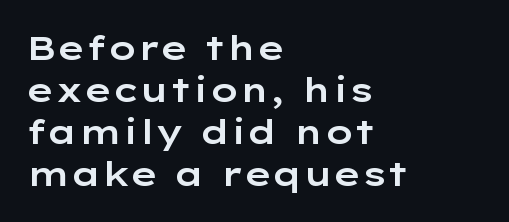
{"serif": "no", "italic": "no", "width": "wide", "stroke_contrast": "low", "x_height": "medium", "monospaced": "no", "underline": "no", "align": "left", "line_spacing_ratio": 1.24, "letter_spacing": "normal", "letter_spacing_em": 0.0, "glyph_px": 34}
